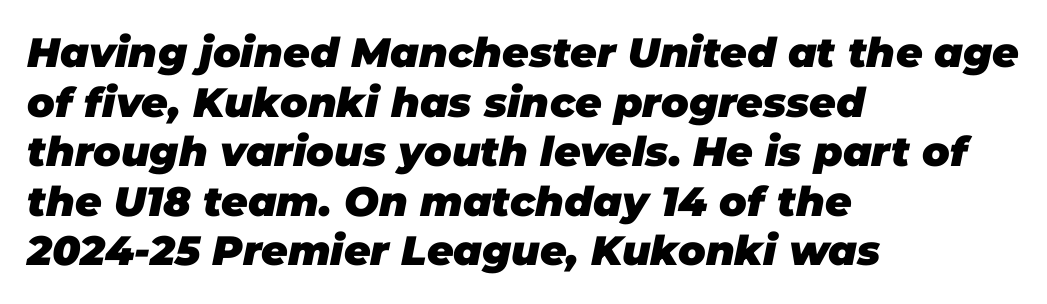
The image shows 41 px heavy type, italic (leaning right); set left-aligned, line spacing 1.21x, normal letter spacing, not underlined; low stroke contrast and a large x-height.
